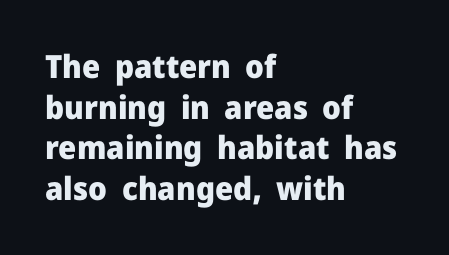
{"serif": "no", "italic": "no", "bold": "yes", "weight": "heavy", "width": "normal", "stroke_contrast": "low", "x_height": "medium", "monospaced": "no", "underline": "no", "align": "left", "line_spacing": "normal", "line_spacing_ratio": 1.27, "letter_spacing": "normal", "letter_spacing_em": 0.0, "glyph_px": 32}
